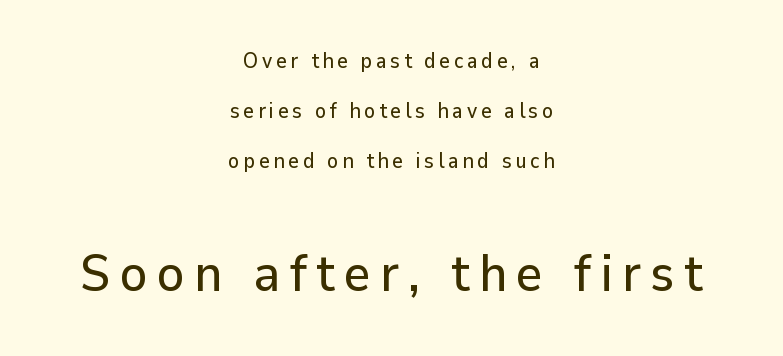
The image shows 52 px sans-serif type, upright; set centered, loose line spacing (2.38x), not underlined; the second (bottom) block is 2.48x larger; low stroke contrast and a medium x-height.
